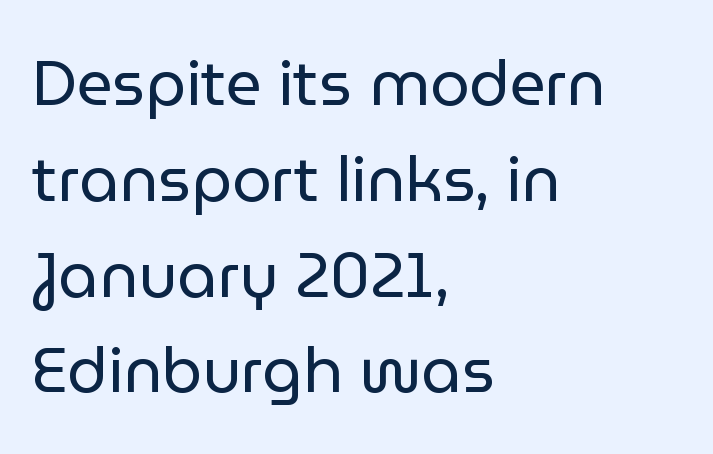
Q: Is the text bold? A: No.
Q: Is the text italic (slanted)? A: No, it is upright.
Q: Is the typeface a serif or a sans-serif typeface? A: Sans-serif.
Q: Is the text underlined? A: No.
Q: How is the paragraph aligned? A: Left-aligned.
Q: Is the spacing between letters normal or unusually wide? A: Normal.
Q: Is the spacing between lines tight, normal or loose? A: Normal.
Q: Width (condensed, normal, or wide)? A: Normal.
Q: Stroke contrast? A: Low.
Q: x-height? A: Medium.
Q: Monospaced? A: No.
